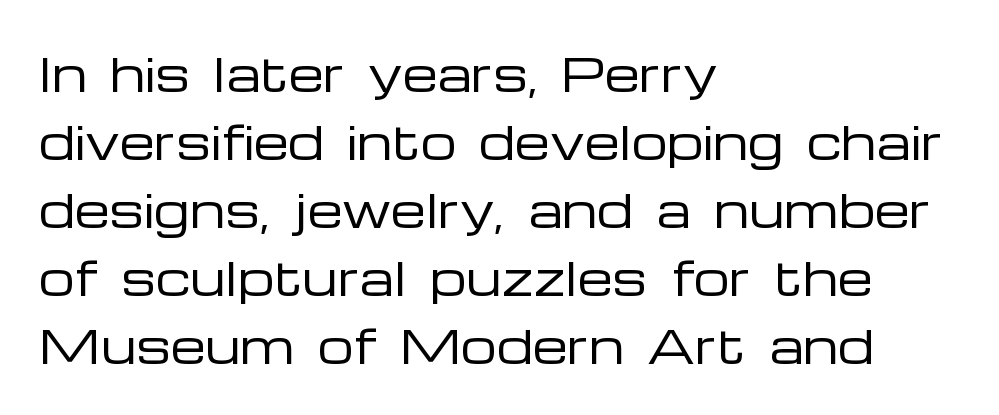
The image shows 45 px regular-weight, wide sans-serif type, upright; set left-aligned, normal line spacing (1.51x), normal letter spacing, not underlined; low stroke contrast and a medium x-height.
